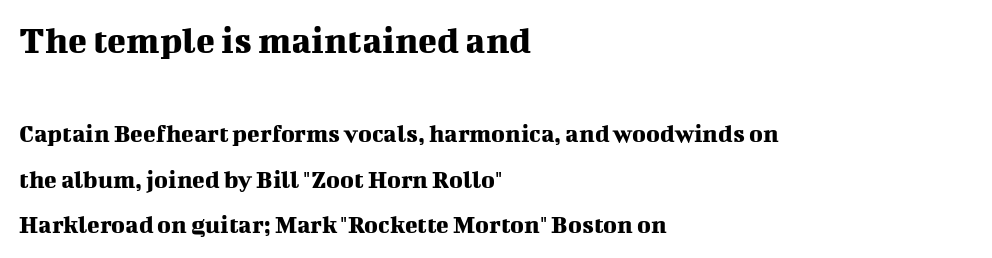
{"serif": "yes", "italic": "no", "width": "normal", "stroke_contrast": "medium", "x_height": "medium", "monospaced": "no", "underline": "no", "align": "left", "line_spacing_ratio": 1.76, "letter_spacing": "normal", "letter_spacing_em": 0.0, "larger_block": "first", "size_ratio": 1.5, "glyph_px": 39}
